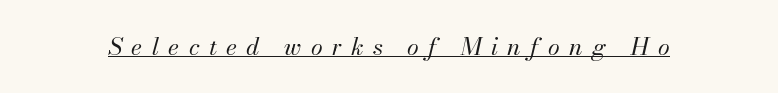
Is this a heavy cut? Hardly; it is regular or lighter. It's the slanting kind of type. Descenders here cross a horizontal rule under the line. There is plenty of visible air inserted between adjacent glyphs.
